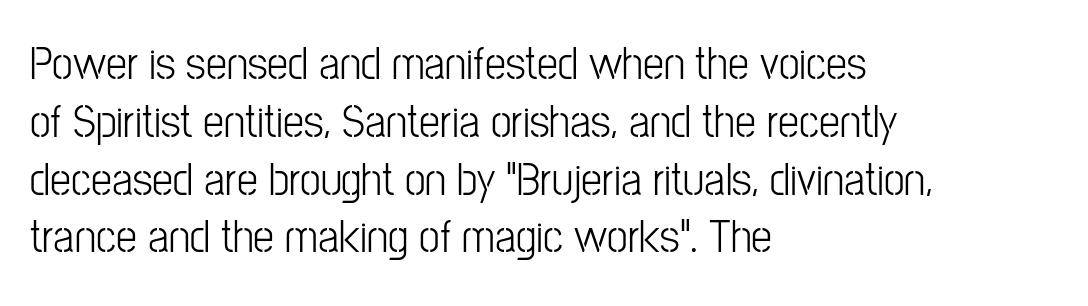
The image shows 47 px light, condensed sans-serif type, upright; set left-aligned, line spacing 1.23x, normal letter spacing, not underlined; low stroke contrast and a medium x-height.
